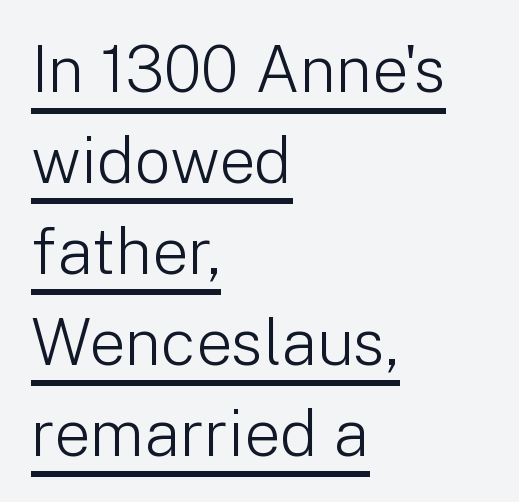
{"serif": "no", "italic": "no", "bold": "no", "weight": "light", "width": "normal", "stroke_contrast": "low", "x_height": "medium", "monospaced": "no", "underline": "yes", "align": "left", "line_spacing": "normal", "line_spacing_ratio": 1.42, "letter_spacing": "normal", "letter_spacing_em": 0.0, "glyph_px": 64}
